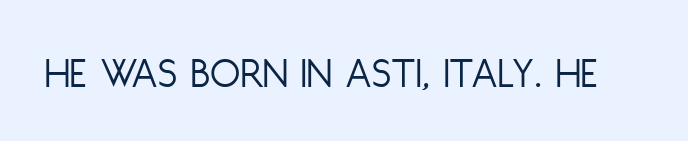
{"serif": "no", "italic": "no", "bold": "no", "weight": "light", "width": "condensed", "stroke_contrast": "low", "x_height": "large", "monospaced": "no", "underline": "no", "letter_spacing": "normal", "letter_spacing_em": 0.0, "glyph_px": 44}
